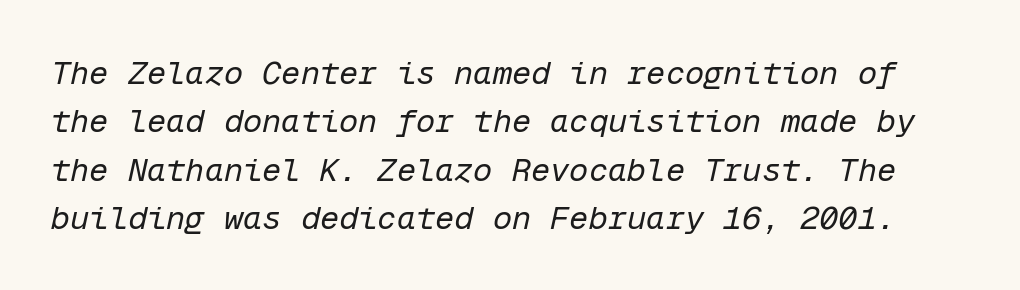
The image shows 32 px regular-weight type, italic (leaning right), monospaced; set normal line spacing (1.51x), normal letter spacing, not underlined; low stroke contrast and a medium x-height.
